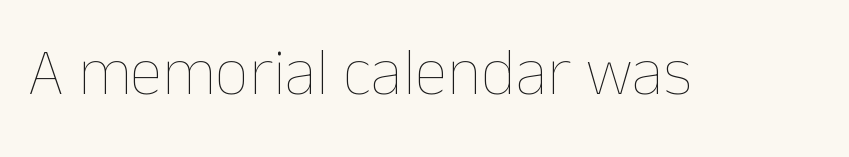
{"italic": "no", "bold": "no", "weight": "thin", "width": "normal", "stroke_contrast": "low", "x_height": "medium", "monospaced": "no", "underline": "no", "letter_spacing": "normal", "letter_spacing_em": 0.0, "glyph_px": 67}
